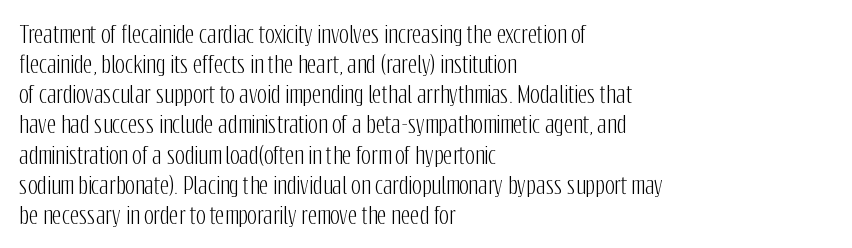
The ragged edge is on the right, which tells us the setting is flush left. What's the leading like? Ordinary, nothing unusual. Posture: straight, roman, zero tilt. The face used here is rendered with its standard letterfit. Letters rest on an invisible, unmarked baseline.
